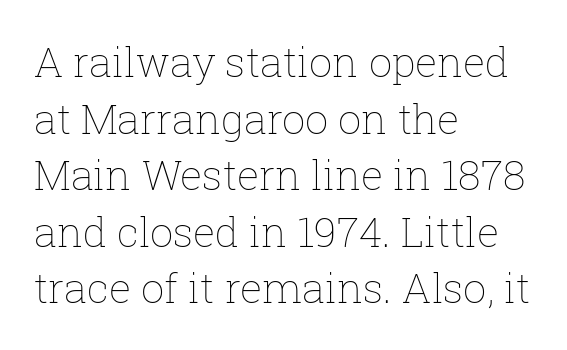
The rows are spaced the way most documents space them. Do the characters align in a grid? No, the font is proportional. The setting favours the left margin, as ordinary paragraphs usually do. The font is comparable to plain body text, perhaps lighter. Italic? Not at all — the glyphs are vertical.
